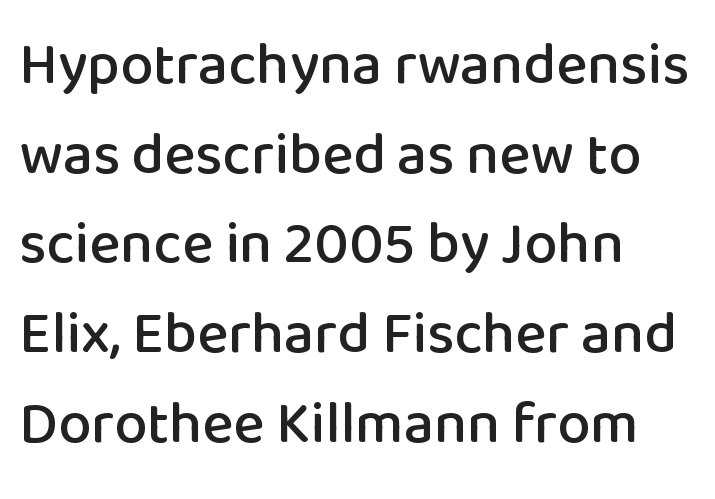
{"serif": "no", "italic": "no", "width": "normal", "stroke_contrast": "low", "x_height": "medium", "monospaced": "no", "underline": "no", "align": "left", "line_spacing": "normal", "line_spacing_ratio": 1.52, "letter_spacing": "normal", "letter_spacing_em": 0.0, "glyph_px": 59}
